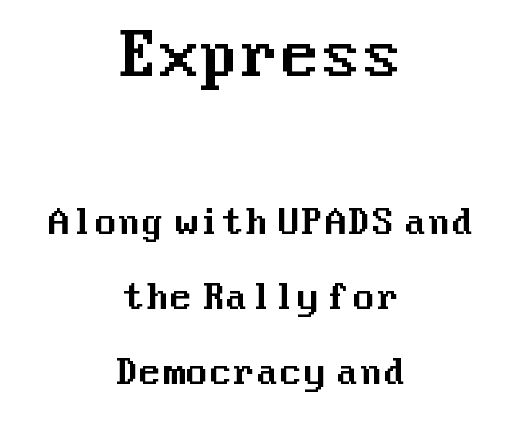
This rendering features lettering with no underline. Nobody touched the tracking dial on this one. A typesetter would mark this as roman, not italic. You get the large type first, then a drop to smaller type. Line starts and ends both wander, symmetrically.
